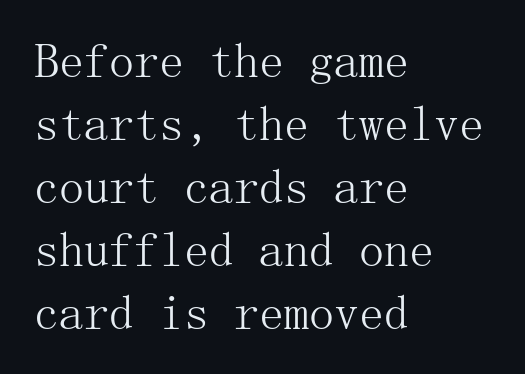
{"serif": "yes", "italic": "no", "bold": "no", "weight": "light", "width": "normal", "stroke_contrast": "medium", "x_height": "medium", "underline": "no", "align": "left", "line_spacing": "normal", "line_spacing_ratio": 1.26, "letter_spacing": "normal", "letter_spacing_em": 0.0, "glyph_px": 50}
